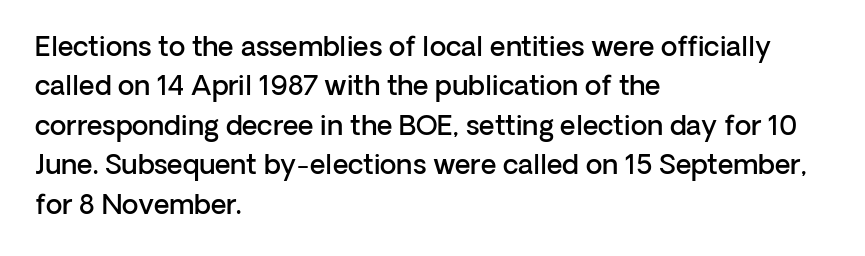
The line texture is even and compact thanks to regular tracking. The vertical gap from one line to the next is medium. It's the straight-up-and-down kind of type. I'd describe the lettering as semibold — firm but not a full bold. Layout note: lines flush left. Words float on clear page, feet unadorned.
